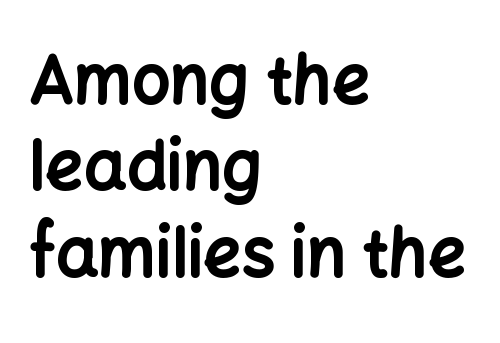
The image shows 67 px bold sans-serif type, upright; set left-aligned, normal line spacing (1.29x), normal letter spacing, not underlined; low stroke contrast and a medium x-height.
